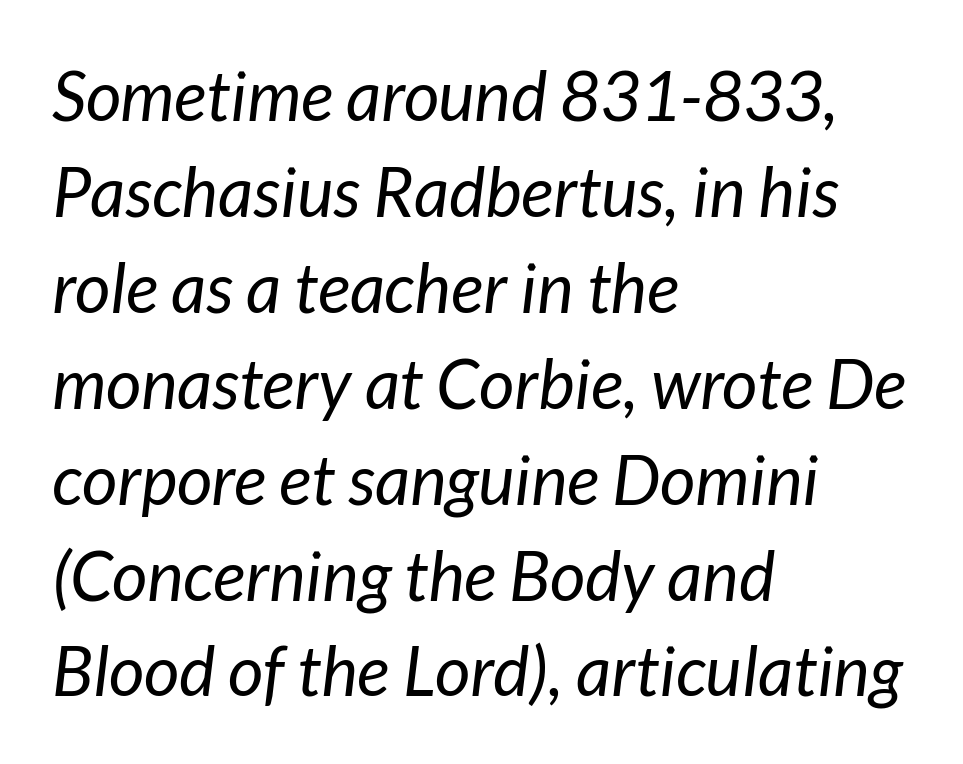
{"italic": "yes", "lean": "right", "slant_degrees": 7, "bold": "no", "weight": "regular", "width": "normal", "stroke_contrast": "low", "x_height": "medium", "monospaced": "no", "underline": "no", "align": "left", "line_spacing": "normal", "line_spacing_ratio": 1.39, "letter_spacing": "normal", "letter_spacing_em": 0.0, "glyph_px": 69}
